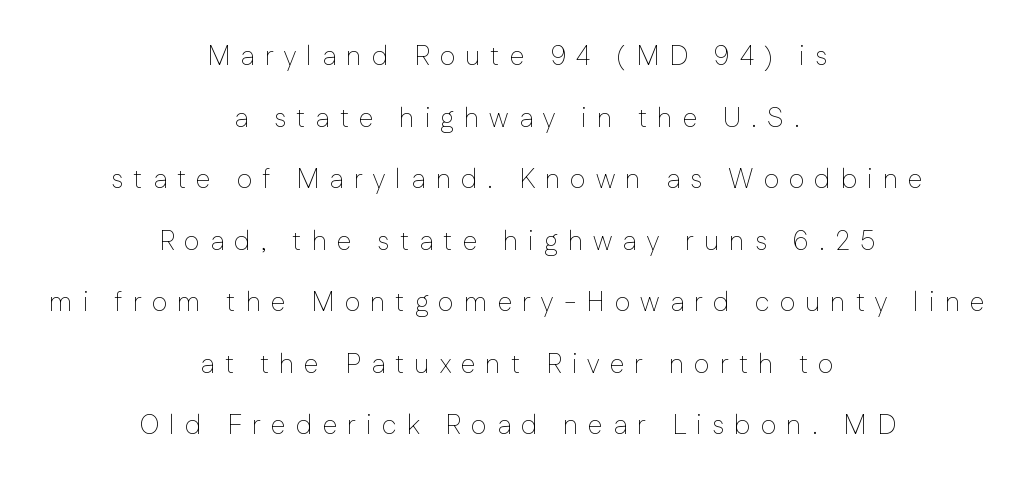
The image shows 27 px text type, upright; set centered, loose line spacing (2.28x), unusually wide letter spacing (+0.37 em), not underlined.
